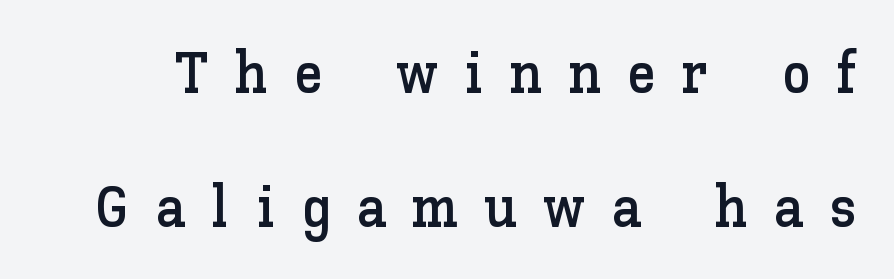
Proportional: the letters do not fall into vertical columns. Unlike italic type, these characters show no tilt at all. In terms of leading, this rendering errs on the spacious side. These lines have a slow, spaced-out rhythm from letter to letter. Only glyphs here, with clear space below each row.
